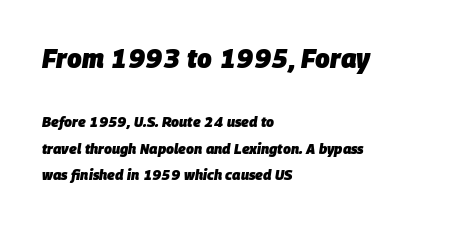
{"italic": "yes", "lean": "right", "slant_degrees": 9, "bold": "yes", "underline": "no", "align": "left", "line_spacing": "loose", "line_spacing_ratio": 1.92, "letter_spacing": "normal", "letter_spacing_em": 0.0, "larger_block": "first", "size_ratio": 1.86, "glyph_px": 26}
